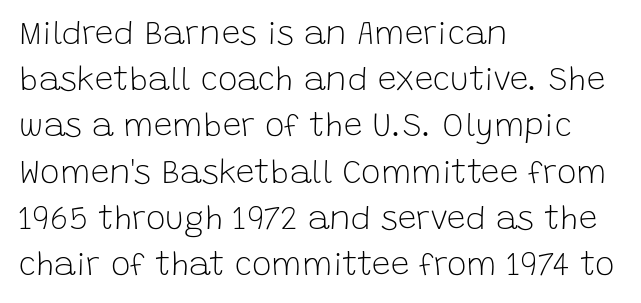
Students, observe: this is what conventionally led text looks like. Caption: face not bold, strokes unweighted. Characters remain perfectly vertical along every line. Does the copy run flush right? No — it runs flush left.
